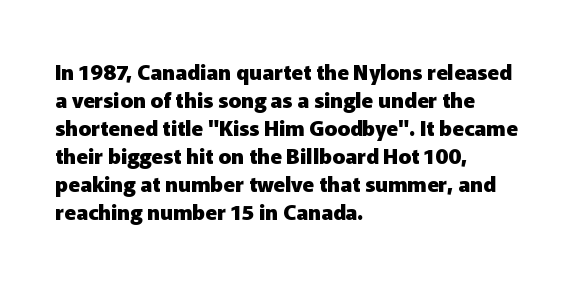
Q: Is the text bold? A: Yes.
Q: Is the text italic (slanted)? A: No, it is upright.
Q: Is the text underlined? A: No.
Q: How is the paragraph aligned? A: Left-aligned.
Q: Is the spacing between letters normal or unusually wide? A: Normal.
Q: Is the spacing between lines tight, normal or loose? A: Normal.
